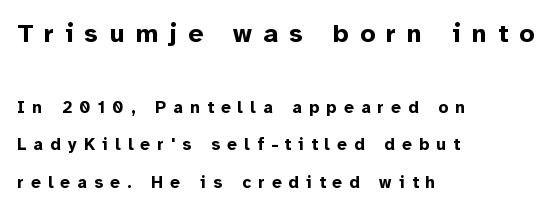
The image shows 26 px bold type, upright; set left-aligned, loose line spacing (2.22x), unusually wide letter spacing (+0.43 em), not underlined; the first (top) block is 1.53x larger.
